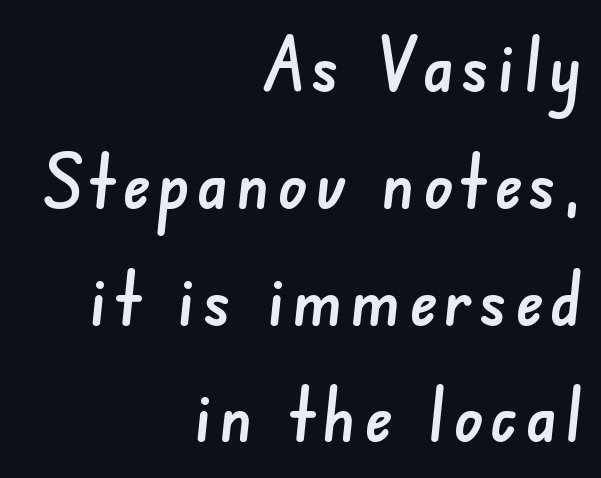
Spacing verdict: proportional, widths tailored to each character. The block of text has a typical density, with ordinary space between rows. Each row of text sits above clean, open space. Each line ends at the same right margin while the left side varies. Typographically, this falls in the sans-serif category.
